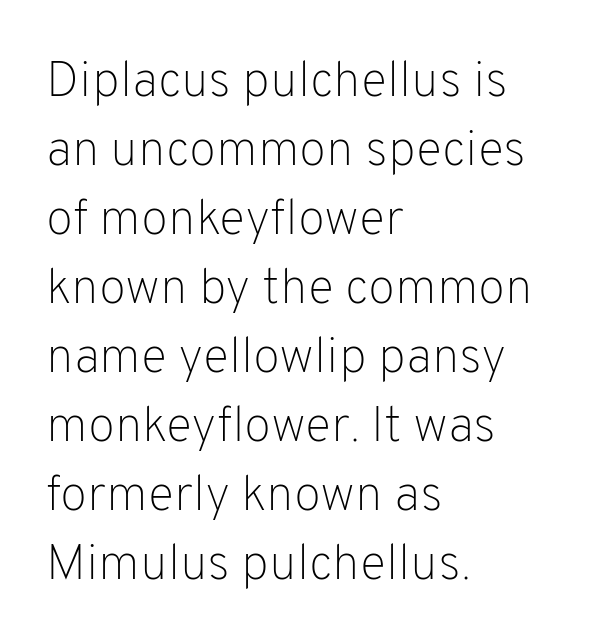
{"serif": "no", "italic": "no", "bold": "no", "weight": "light", "width": "normal", "stroke_contrast": "low", "x_height": "medium", "monospaced": "no", "underline": "no", "align": "left", "line_spacing": "normal", "line_spacing_ratio": 1.38, "letter_spacing": "normal", "letter_spacing_em": 0.0, "glyph_px": 50}
